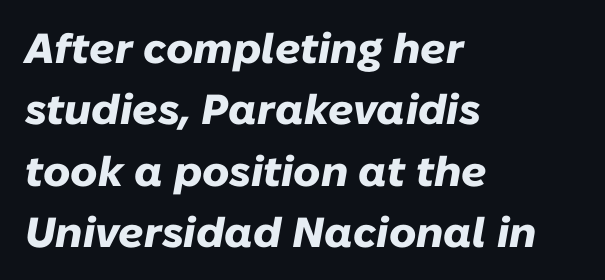
{"italic": "yes", "lean": "right", "slant_degrees": 10, "bold": "yes", "weight": "heavy", "width": "normal", "stroke_contrast": "low", "x_height": "medium", "monospaced": "no", "underline": "no", "align": "left", "line_spacing": "normal", "line_spacing_ratio": 1.46, "letter_spacing": "normal", "letter_spacing_em": 0.0, "glyph_px": 42}
